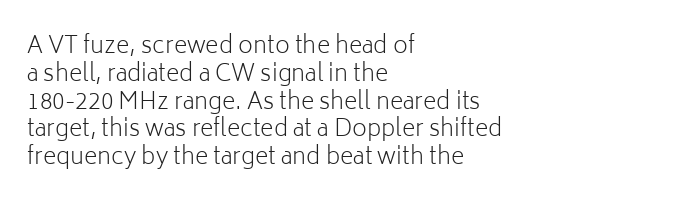
The image shows 23 px text type, upright; set left-aligned, line spacing 1.21x, normal letter spacing, not underlined.
